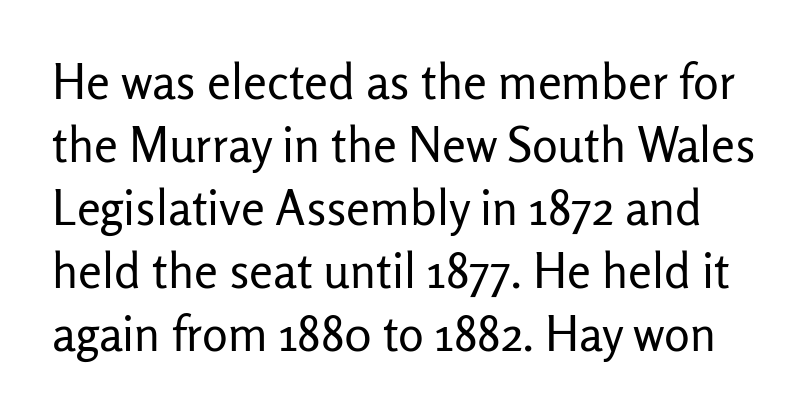
The face used here is proportionally spaced, like ordinary book or web type. Lines of text with bare space underneath. I'd call this a sans setting — the letters go barefoot. Tracking here is standard; glyphs follow each other at the usual distance. On a weight scale, this lands at 450 or below. Is there any slant? The stems are plumb.
